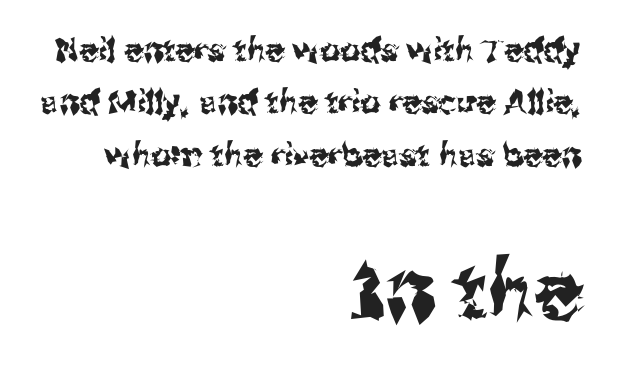
{"serif": "no", "italic": "no", "width": "normal", "stroke_contrast": "medium", "x_height": "medium", "monospaced": "no", "underline": "no", "align": "right", "line_spacing": "normal", "line_spacing_ratio": 1.64, "letter_spacing": "normal", "letter_spacing_em": 0.0, "larger_block": "second", "size_ratio": 2.47, "glyph_px": 79}
